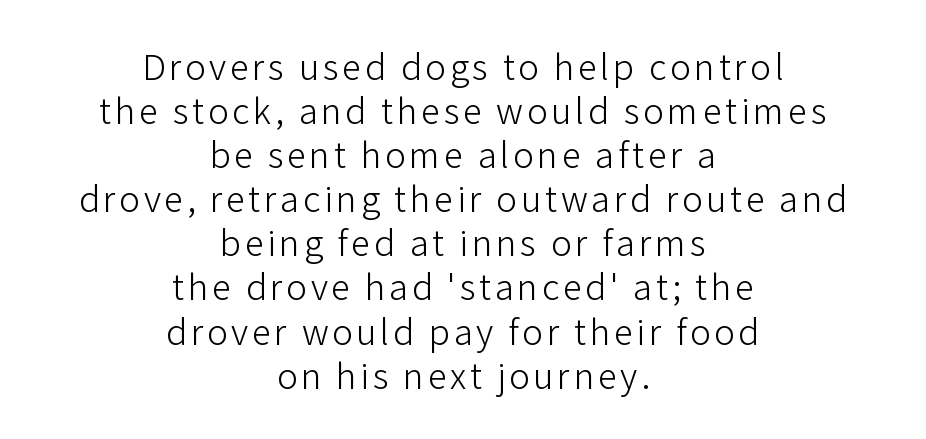
Q: Is the text bold? A: No.
Q: Is the text italic (slanted)? A: No, it is upright.
Q: Is the typeface a serif or a sans-serif typeface? A: Sans-serif.
Q: Is the text underlined? A: No.
Q: How is the paragraph aligned? A: Centered.
Q: Is the spacing between lines tight, normal or loose? A: Normal.
Q: Width (condensed, normal, or wide)? A: Normal.
Q: Stroke contrast? A: Low.
Q: x-height? A: Medium.
Q: Monospaced? A: No.
